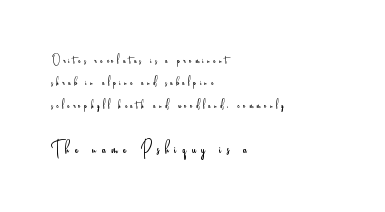
Q: Is the text bold? A: No.
Q: Is the text underlined? A: No.
Q: How is the paragraph aligned? A: Left-aligned.
Q: Is the spacing between letters normal or unusually wide? A: Unusually wide.
Q: Is the spacing between lines tight, normal or loose? A: Normal.
Q: Which block of text is set in a larger size, the first (top) or the second (bottom)? A: The second (bottom) one.
